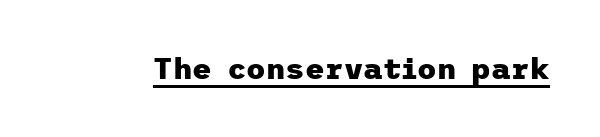
Do the letters lean? They stand straight. A sans-serif font was chosen for this passage. Compared with undecorated copy, this sample adds a rule below the words. A typesetter would call this zero additional tracking. The strokes are fattened all the way to bold.
